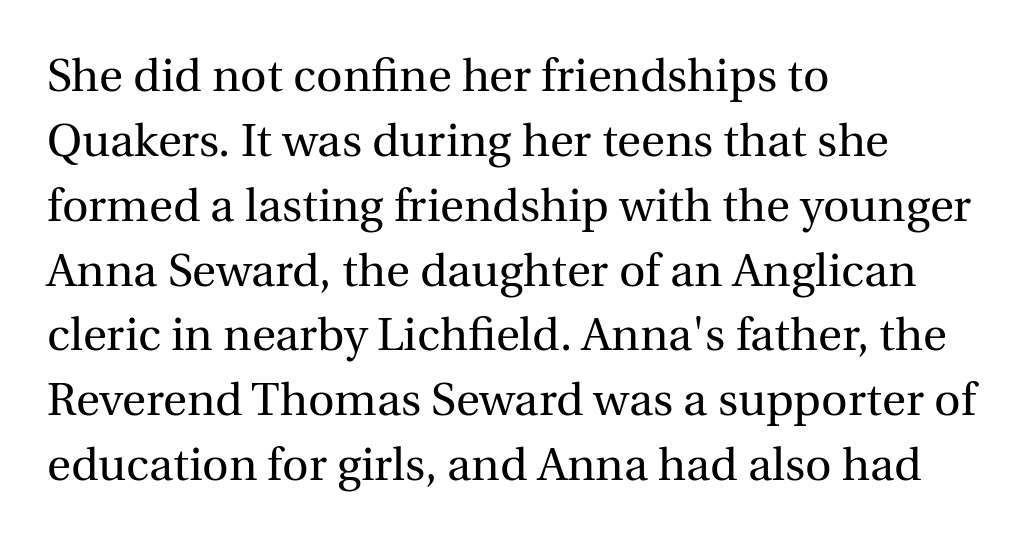
Q: Is the text bold? A: No.
Q: Is the text italic (slanted)? A: No, it is upright.
Q: Is the typeface a serif or a sans-serif typeface? A: Serif.
Q: Is the text underlined? A: No.
Q: How is the paragraph aligned? A: Left-aligned.
Q: Is the spacing between letters normal or unusually wide? A: Normal.
Q: Is the spacing between lines tight, normal or loose? A: Normal.
Q: Width (condensed, normal, or wide)? A: Normal.
Q: x-height? A: Medium.
Q: Monospaced? A: No.
